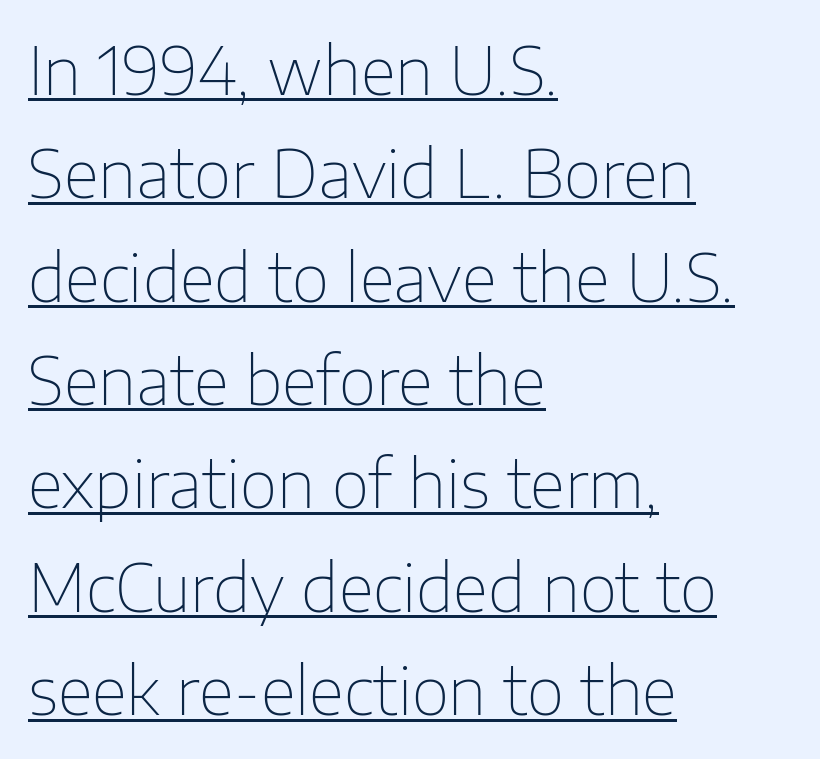
Q: Is the text bold? A: No.
Q: Is the text italic (slanted)? A: No, it is upright.
Q: Is the typeface a serif or a sans-serif typeface? A: Sans-serif.
Q: Is the text underlined? A: Yes.
Q: How is the paragraph aligned? A: Left-aligned.
Q: Is the spacing between letters normal or unusually wide? A: Normal.
Q: Is the spacing between lines tight, normal or loose? A: Normal.
Q: Width (condensed, normal, or wide)? A: Normal.
Q: Stroke contrast? A: Low.
Q: x-height? A: Medium.
Q: Monospaced? A: No.
